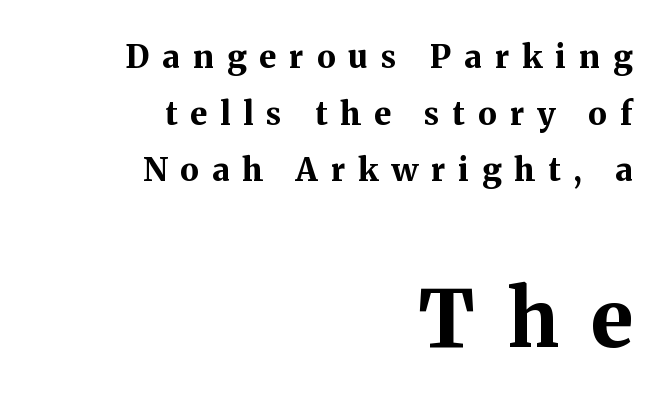
{"serif": "yes", "italic": "no", "bold": "yes", "weight": "bold", "width": "normal", "stroke_contrast": "medium", "x_height": "medium", "monospaced": "no", "underline": "no", "align": "right", "line_spacing_ratio": 1.77, "letter_spacing": "wide", "letter_spacing_em": 0.41, "larger_block": "second", "size_ratio": 2.47, "glyph_px": 79}
